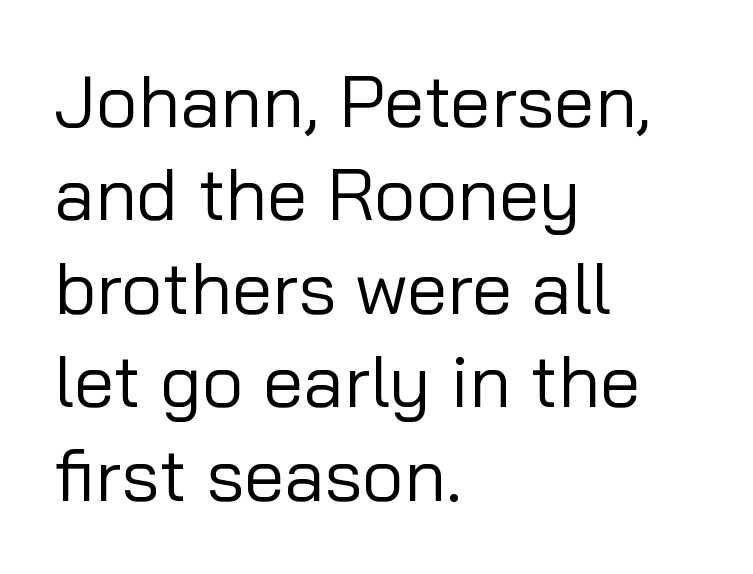
The lettering stays uniformly vertical, giving the passage a roman look. Layout note: lines flush left. How are the letters spaced? Ordinarily, with no added tracking. Regular leading. Check where the strokes stop: nothing finishes them off — pure sans.
